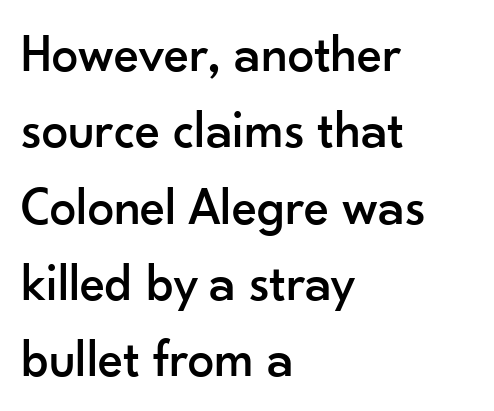
In terms of letterform style, serifs are entirely absent. One-word summary of the alignment: left. Tracking here is standard; glyphs follow each other at the usual distance. The specimen omits any rule beneath the text block's lines. Proportional: the letters do not fall into vertical columns. Every stem runs plumb, perpendicular to the baseline.
